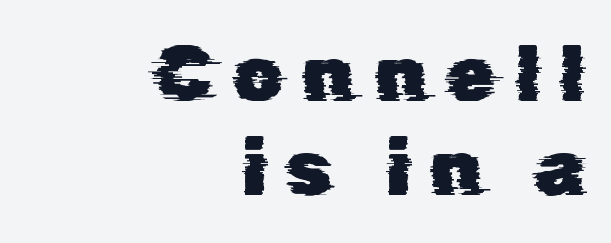
The image shows 79 px sans-serif type; set right-aligned, line spacing 1.19x, unusually wide letter spacing (+0.24 em), not underlined; low stroke contrast and a medium x-height.
